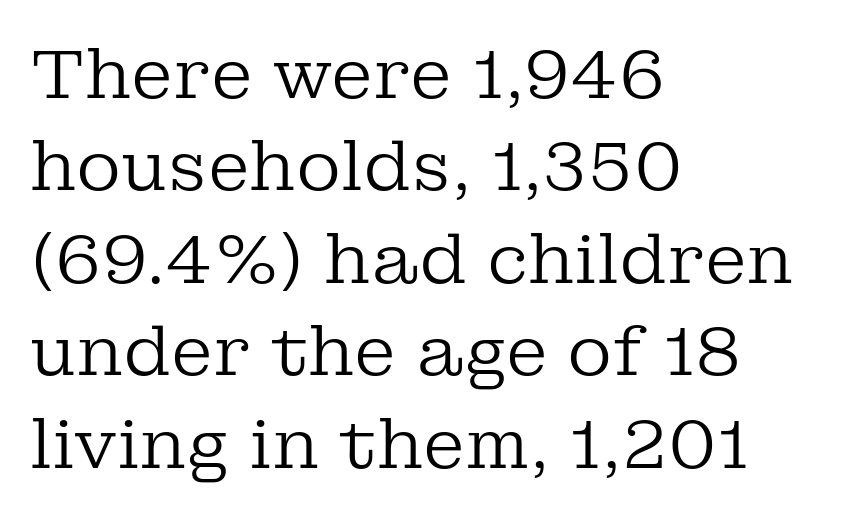
The image shows 69 px regular-weight serif type, upright; set left-aligned, normal line spacing (1.34x), normal letter spacing, not underlined; low stroke contrast and a medium x-height.
